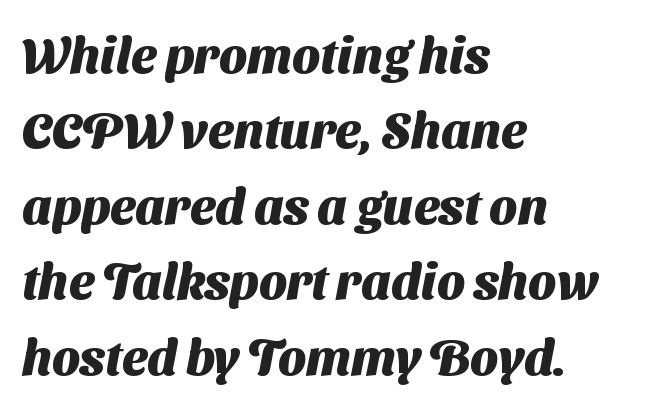
The image shows 50 px heavy sans-serif type; set left-aligned, normal line spacing (1.51x), normal letter spacing, not underlined; medium stroke contrast and a medium x-height.
